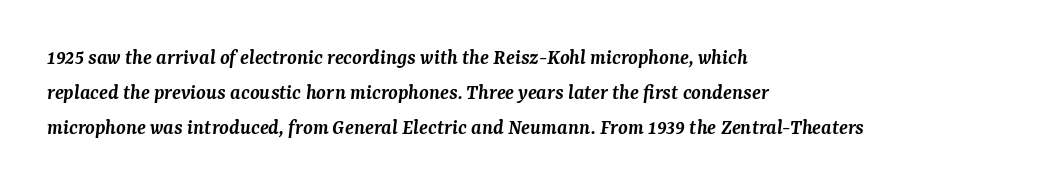
Q: Is the text bold? A: Semi-bold.
Q: Is the text italic (slanted)? A: Yes, it leans right by about 7 degrees.
Q: Is the text underlined? A: No.
Q: How is the paragraph aligned? A: Left-aligned.
Q: Is the spacing between letters normal or unusually wide? A: Normal.
Q: Is the spacing between lines tight, normal or loose? A: Normal.
